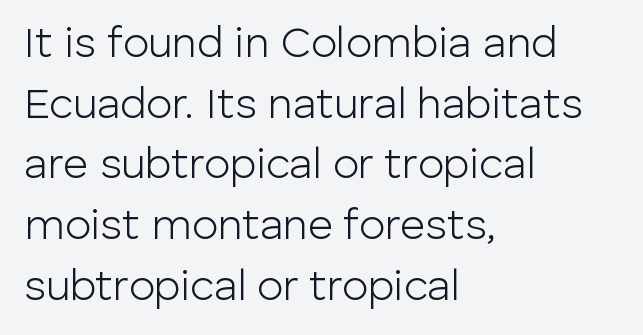
Q: Is the text bold? A: No.
Q: Is the text italic (slanted)? A: No, it is upright.
Q: Is the typeface a serif or a sans-serif typeface? A: Sans-serif.
Q: Is the text underlined? A: No.
Q: How is the paragraph aligned? A: Left-aligned.
Q: Is the spacing between letters normal or unusually wide? A: Normal.
Q: Is the spacing between lines tight, normal or loose? A: Normal.
Q: Width (condensed, normal, or wide)? A: Normal.
Q: Stroke contrast? A: Low.
Q: x-height? A: Medium.
Q: Monospaced? A: No.
